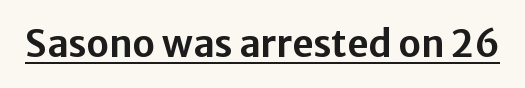
Unlike italic type, these characters show no tilt at all. You could call the tracking neutral — neither tight nor loose. Is this a fixed-width face? No — the glyphs have proportional, varying widths. Underlined type. Nothing sits at the stroke ends, so this counts as sans-serif.
